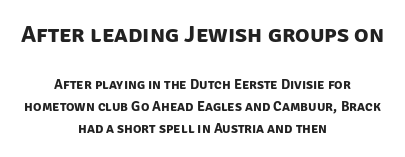
The vertical gap from one line to the next is medium. The text block is weighted toward neither margin, spreading evenly from the middle. Top chunk: large. Bottom chunk: small. No extra tracking has been applied to these lines. Typesetter's note: full bold, strokes at maximum text heaviness. Only glyphs here, with clear space below each row.
